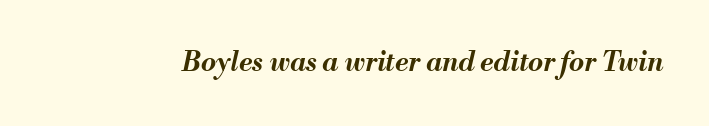
{"italic": "yes", "lean": "right", "slant_degrees": 13, "bold": "yes", "underline": "no", "letter_spacing": "normal", "letter_spacing_em": 0.0, "glyph_px": 27}
